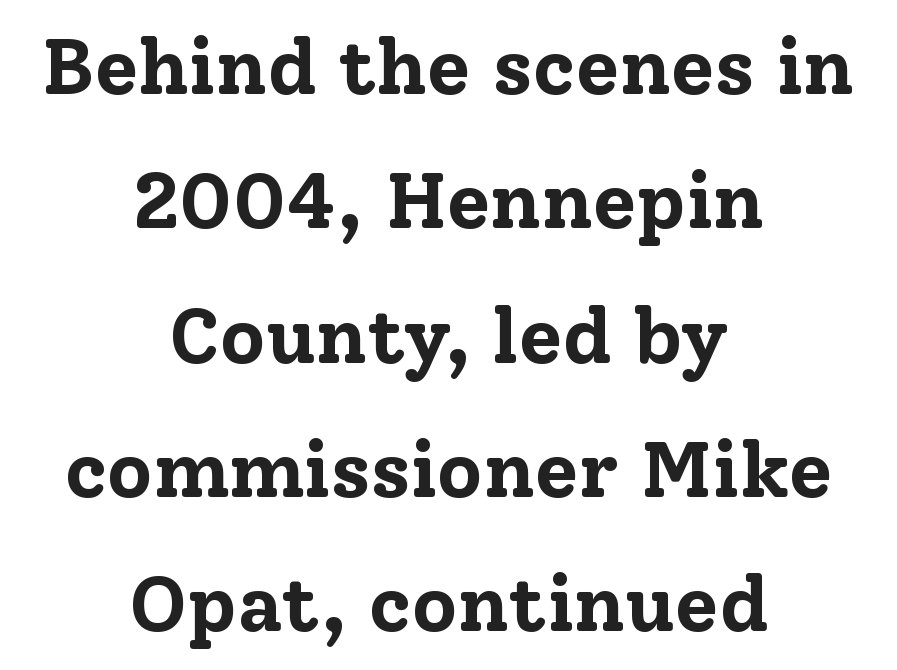
Q: Is the text bold? A: Yes.
Q: Is the text italic (slanted)? A: No, it is upright.
Q: Is the typeface a serif or a sans-serif typeface? A: Serif.
Q: Is the text underlined? A: No.
Q: How is the paragraph aligned? A: Centered.
Q: Is the spacing between letters normal or unusually wide? A: Normal.
Q: Is the spacing between lines tight, normal or loose? A: Normal.
Q: Width (condensed, normal, or wide)? A: Normal.
Q: Stroke contrast? A: Low.
Q: x-height? A: Medium.
Q: Monospaced? A: No.
